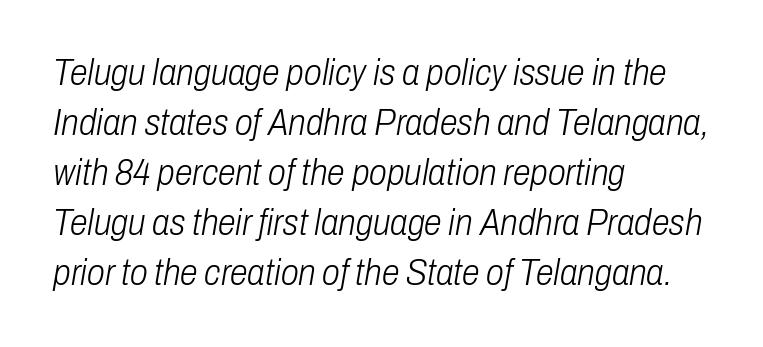
Q: Is the text bold? A: No.
Q: Is the text italic (slanted)? A: Yes, it leans right by about 10 degrees.
Q: Is the text underlined? A: No.
Q: How is the paragraph aligned? A: Left-aligned.
Q: Is the spacing between letters normal or unusually wide? A: Normal.
Q: Is the spacing between lines tight, normal or loose? A: Normal.
Q: Width (condensed, normal, or wide)? A: Condensed.
Q: Stroke contrast? A: Low.
Q: x-height? A: Medium.
Q: Monospaced? A: No.
